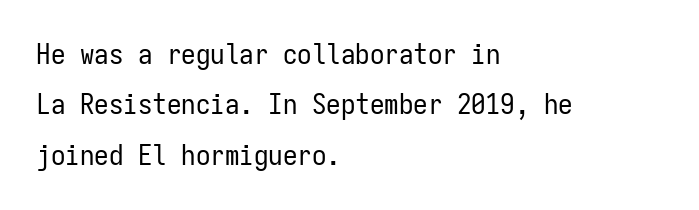
You could count columns in this text — the font is strictly monospaced. Horizontal alignment here is leftward, the default for most running prose. The typesetting does not lean heavy: it is not bold. Classification — sans serif. Caption: standard tracking, unaltered.
